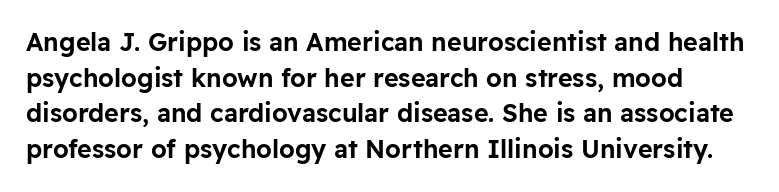
Q: Is the text italic (slanted)? A: No, it is upright.
Q: Is the text underlined? A: No.
Q: Is the spacing between letters normal or unusually wide? A: Normal.
Q: Is the spacing between lines tight, normal or loose? A: Normal.
